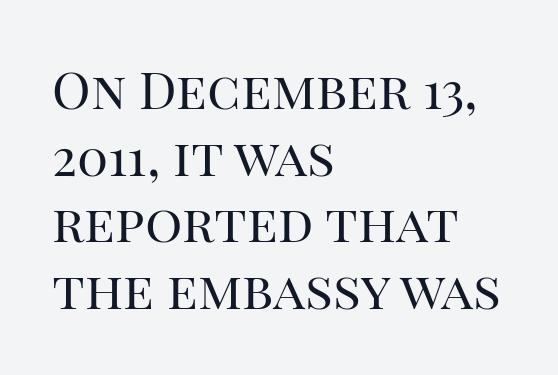
Q: Is the text bold? A: No.
Q: Is the text italic (slanted)? A: No, it is upright.
Q: Is the typeface a serif or a sans-serif typeface? A: Serif.
Q: Is the text underlined? A: No.
Q: How is the paragraph aligned? A: Left-aligned.
Q: Is the spacing between letters normal or unusually wide? A: Normal.
Q: Is the spacing between lines tight, normal or loose? A: Normal.
Q: Width (condensed, normal, or wide)? A: Normal.
Q: Stroke contrast? A: High.
Q: x-height? A: Large.
Q: Monospaced? A: No.
